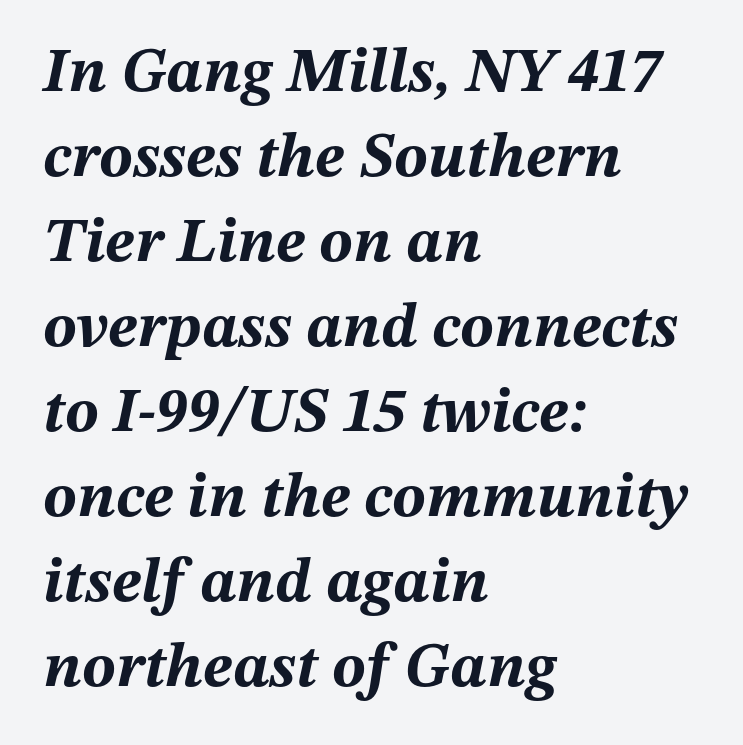
{"italic": "yes", "lean": "right", "slant_degrees": 12, "bold": "yes", "weight": "bold", "width": "normal", "stroke_contrast": "medium", "x_height": "medium", "monospaced": "no", "underline": "no", "align": "left", "line_spacing": "normal", "line_spacing_ratio": 1.35, "letter_spacing": "normal", "letter_spacing_em": 0.0, "glyph_px": 63}
